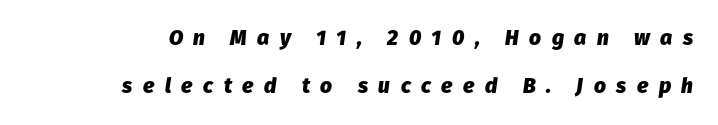
The image shows 21 px bold type, italic (leaning right); set loose line spacing (2.3x), unusually wide letter spacing (+0.5 em), not underlined.
